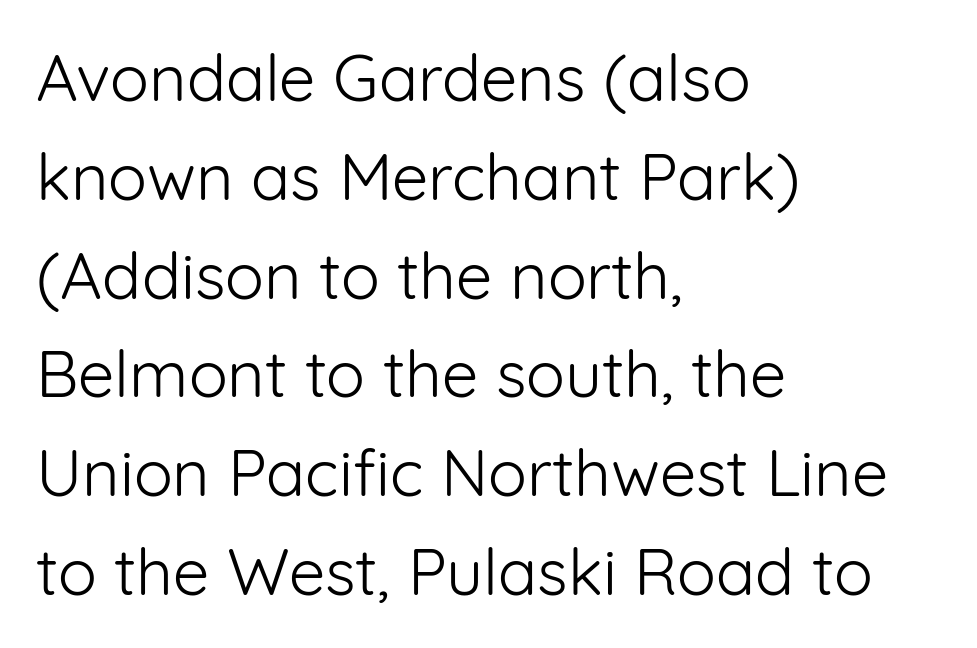
{"serif": "no", "italic": "no", "bold": "no", "weight": "light", "width": "normal", "stroke_contrast": "low", "x_height": "medium", "monospaced": "no", "underline": "no", "align": "left", "line_spacing": "normal", "line_spacing_ratio": 1.52, "letter_spacing": "normal", "letter_spacing_em": 0.0, "glyph_px": 65}
